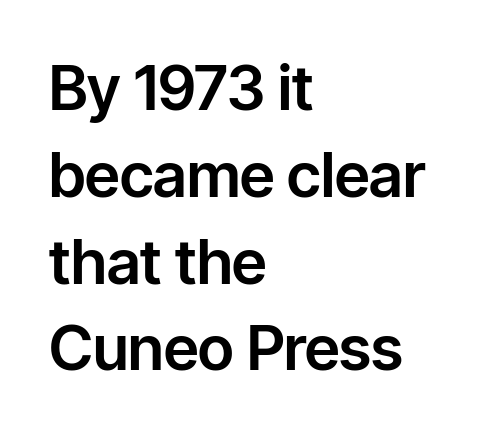
The leading is moderate, giving the passage an even texture. The letters advance in unequal steps, a hallmark of proportional type. Which margin do the lines hug? The left one — the right edge is uneven. Stroke terminals: plain, sans-serif. Descenders are the only things crossing below the line.
